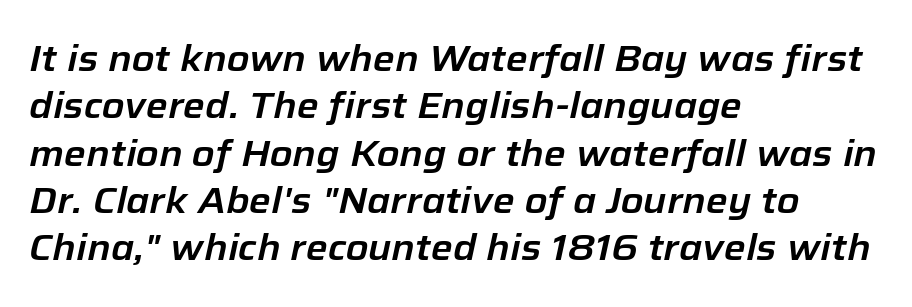
The image shows 37 px text type, italic (leaning right); set left-aligned, normal line spacing (1.28x), normal letter spacing, not underlined; low stroke contrast and a medium x-height.
